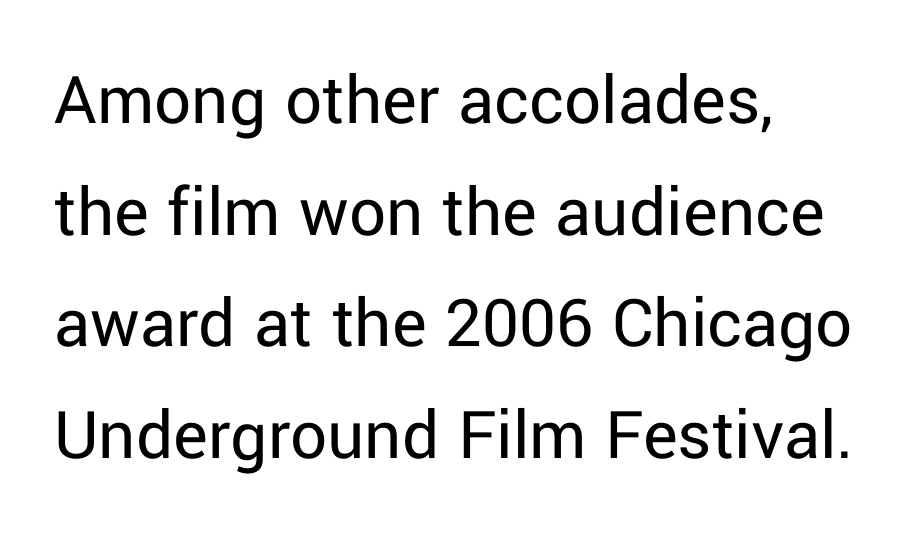
Q: Is the text bold? A: No.
Q: Is the text italic (slanted)? A: No, it is upright.
Q: Is the typeface a serif or a sans-serif typeface? A: Sans-serif.
Q: Is the text underlined? A: No.
Q: How is the paragraph aligned? A: Left-aligned.
Q: Is the spacing between letters normal or unusually wide? A: Normal.
Q: Is the spacing between lines tight, normal or loose? A: Normal.
Q: Width (condensed, normal, or wide)? A: Normal.
Q: Stroke contrast? A: Low.
Q: x-height? A: Medium.
Q: Monospaced? A: No.
